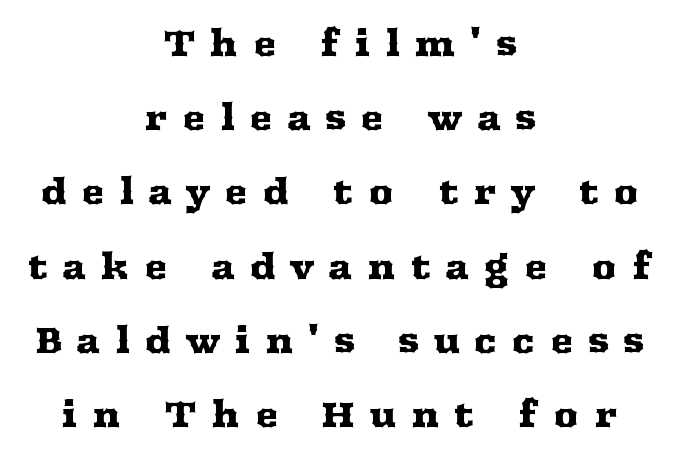
{"serif": "yes", "italic": "no", "width": "wide", "stroke_contrast": "medium", "x_height": "medium", "monospaced": "no", "underline": "no", "align": "center", "line_spacing": "loose", "line_spacing_ratio": 2.12, "letter_spacing": "wide", "letter_spacing_em": 0.42, "glyph_px": 35}
